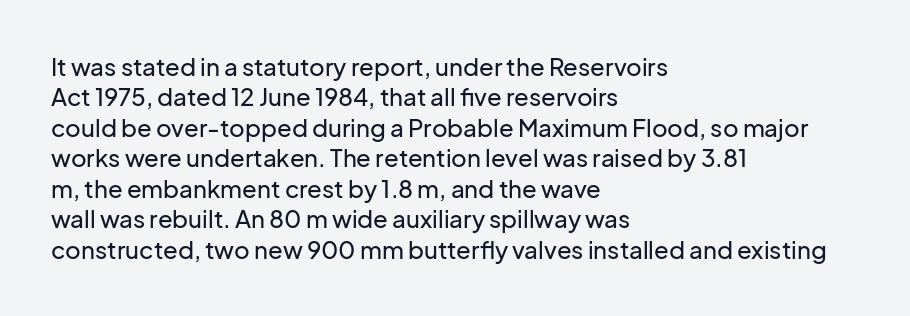
Unmarked baselines from the first word to the last. Short and long lines alike share a common starting point at left. The horizontal fit of the characters is conventional and even. Leading matches the norm, producing a regular column. In terms of posture, this sample is upright.
